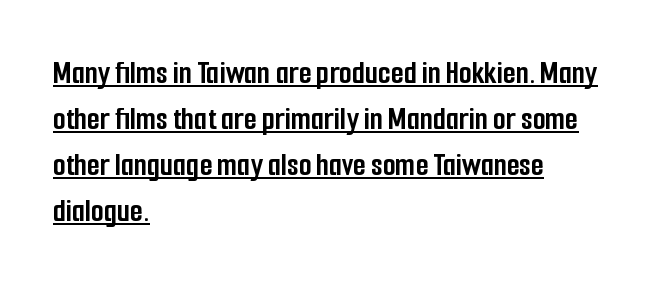
Honestly, the row spacing looks completely unremarkable. The sample's only ornament is a line tracing under the words. The lines in this sample share a left origin and differ only in where they stop. Strong, thick strokes mark this as bold type. Standard letterfit; no display-style spreading of the glyphs. The passage shown is typeset with a sans-serif family.
